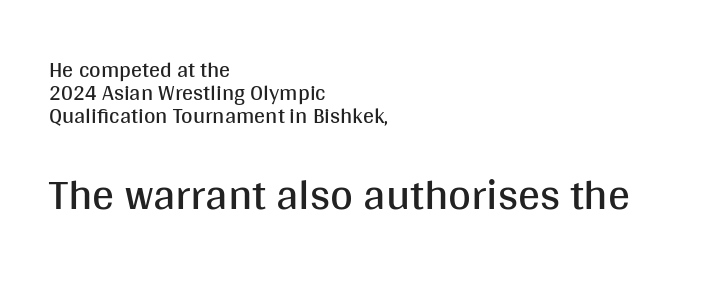
Leftover space on each line is placed entirely after the last word. How would I describe the line gaps? Narrow and economical. The type is set solid horizontally, with unmodified tracking. Anything drawn beneath the words? Only blank space.
